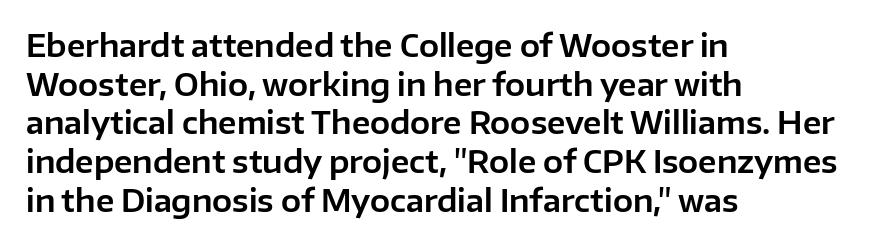
The image shows 30 px sans-serif type, upright; set left-aligned, normal line spacing (1.29x), normal letter spacing, not underlined; low stroke contrast and a medium x-height.
